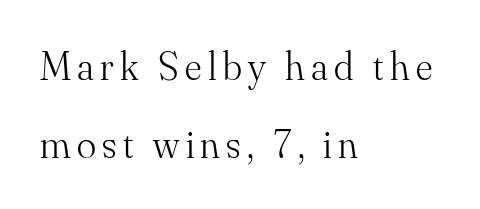
Font category for this specimen: serif. The axis of the letterforms is exactly vertical. The foot of each line stays bare and open. The font sits on the lighter half of the weight spectrum, regular included. Where is the straight margin? On the left. Airy leading.
